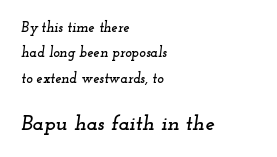
If you drew a ruler down the left edge, every line would touch it. Quick note: italic. Note: smaller setting up top, larger setting below. Look at the tracking — it's just the regular setting, nothing added. The glyphs are unaccompanied by any horizontal stroke below them.
